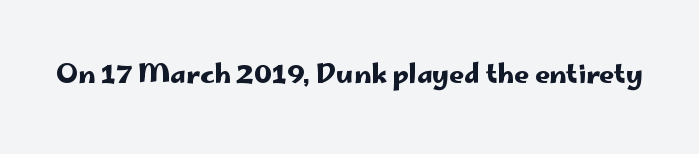
Is there any slant? The stems are plumb. Descenders are the only things crossing below the line. The line texture is even and compact thanks to regular tracking.
